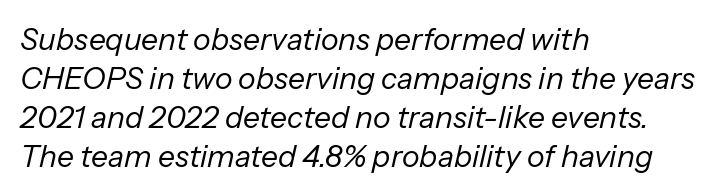
{"italic": "yes", "lean": "right", "slant_degrees": 13, "bold": "no", "weight": "regular", "width": "normal", "stroke_contrast": "low", "x_height": "medium", "monospaced": "no", "underline": "no", "align": "left", "line_spacing": "normal", "line_spacing_ratio": 1.3, "letter_spacing": "normal", "letter_spacing_em": 0.0, "glyph_px": 30}
